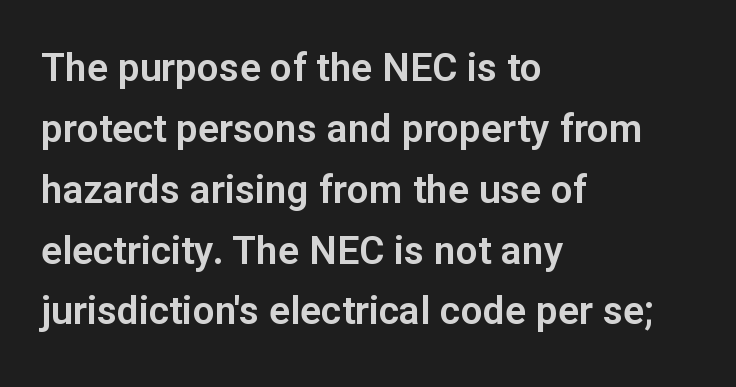
The image shows 39 px sans-serif type, upright; set left-aligned, normal line spacing (1.56x), normal letter spacing, not underlined; low stroke contrast and a medium x-height.
